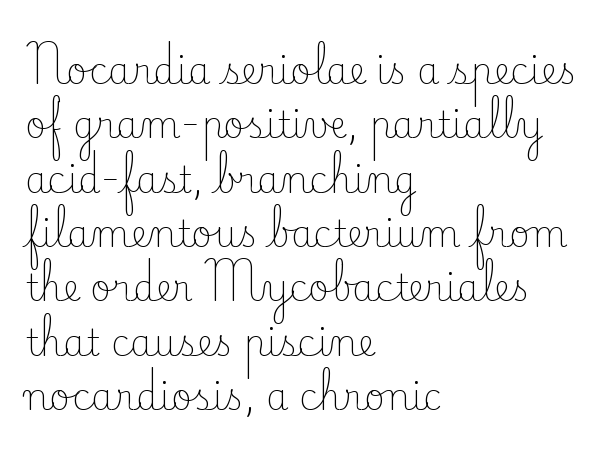
In CSS terms this would be text-align: left. The vertical gap from one line to the next is medium. Small tapered or slab feet sit at the stroke ends, so this counts as serif. Heft: none added — not bold. Does the lettering tilt? It doesn't — this is upright.
